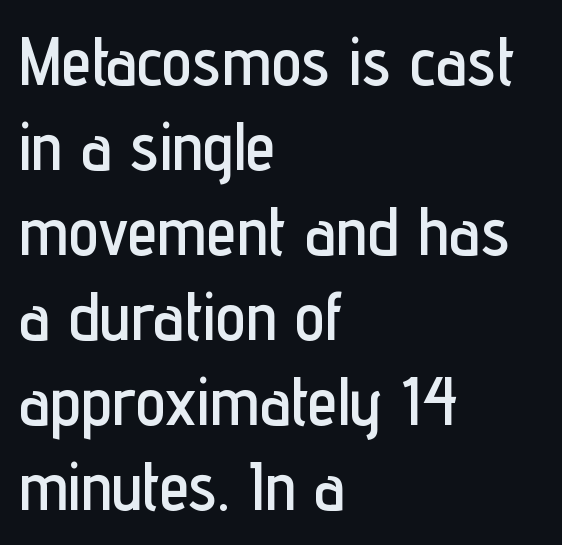
Check under the words: just untouched page. Spacing verdict: proportional, widths tailored to each character. Observe the ordinary spacing: letters are neighbours, not strangers. Tall strokes in this sample are plumb rather than angled. How would I describe the line gaps? Plain and ordinary. You can tell from the bare stems that sans-serif type was used.
